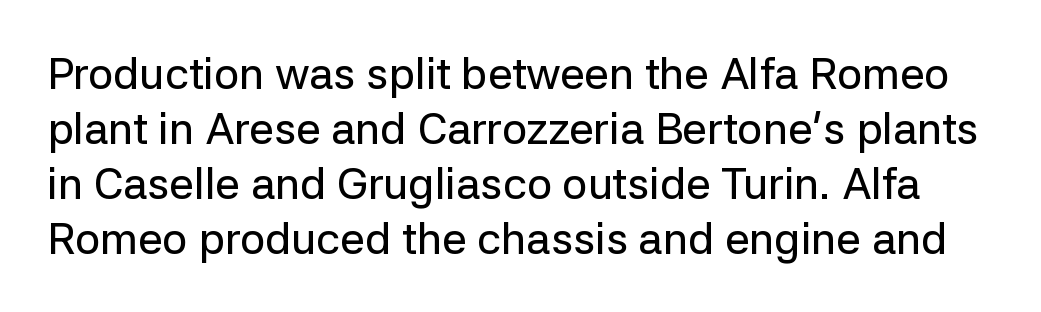
{"serif": "no", "italic": "no", "width": "normal", "stroke_contrast": "low", "x_height": "medium", "monospaced": "no", "underline": "no", "line_spacing": "normal", "line_spacing_ratio": 1.25, "letter_spacing": "normal", "letter_spacing_em": 0.0, "glyph_px": 44}
